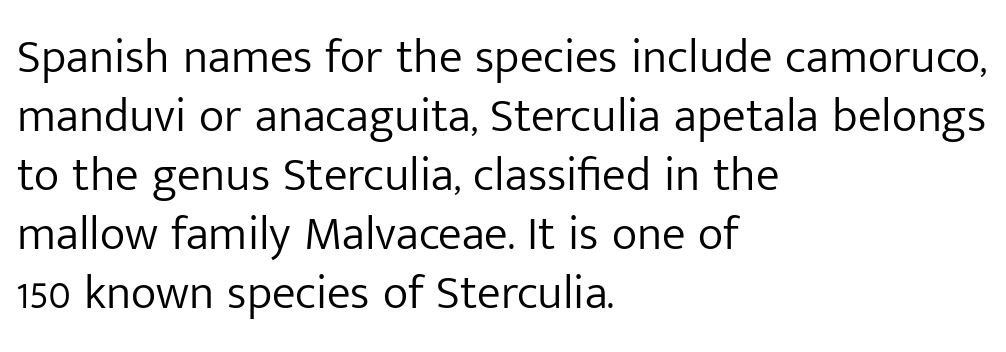
Q: Is the text bold? A: No.
Q: Is the text italic (slanted)? A: No, it is upright.
Q: Is the typeface a serif or a sans-serif typeface? A: Sans-serif.
Q: Is the text underlined? A: No.
Q: How is the paragraph aligned? A: Left-aligned.
Q: Is the spacing between letters normal or unusually wide? A: Normal.
Q: Width (condensed, normal, or wide)? A: Normal.
Q: Stroke contrast? A: Low.
Q: x-height? A: Medium.
Q: Monospaced? A: No.
